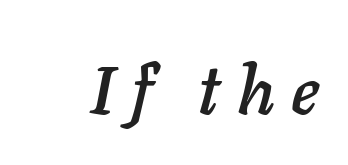
Think of a printed novel: that variable character pitch is what you see here. Yep, that's italic — everything's leaning. Check the space under the baseline: it is left empty. Compared with typical body copy, the letter spacing here is much looser.
